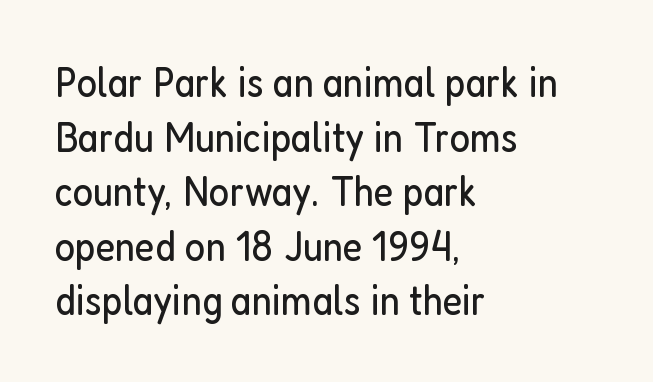
The image shows 43 px regular-weight, condensed sans-serif type, upright; set left-aligned, normal line spacing (1.27x), normal letter spacing, not underlined; low stroke contrast and a medium x-height.
